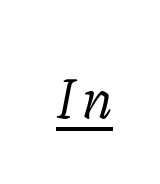
The image shows 56 px light serif type, italic (leaning right); set underlined; low stroke contrast and a medium x-height.
